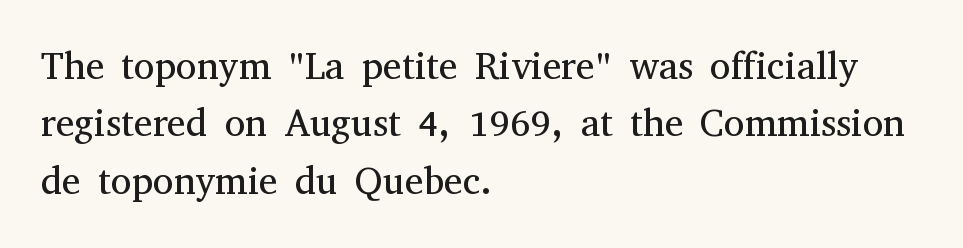
Q: Is the text bold? A: No.
Q: Is the text italic (slanted)? A: No, it is upright.
Q: Is the typeface a serif or a sans-serif typeface? A: Serif.
Q: Is the text underlined? A: No.
Q: How is the paragraph aligned? A: Left-aligned.
Q: Is the spacing between letters normal or unusually wide? A: Normal.
Q: Is the spacing between lines tight, normal or loose? A: Normal.
Q: Width (condensed, normal, or wide)? A: Normal.
Q: Stroke contrast? A: Medium.
Q: x-height? A: Medium.
Q: Monospaced? A: No.
